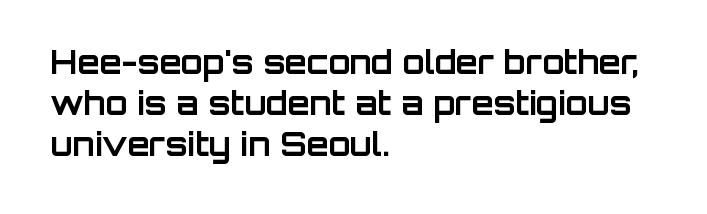
Q: Is the text bold? A: Yes.
Q: Is the text italic (slanted)? A: No, it is upright.
Q: Is the typeface a serif or a sans-serif typeface? A: Sans-serif.
Q: Is the text underlined? A: No.
Q: How is the paragraph aligned? A: Left-aligned.
Q: Is the spacing between letters normal or unusually wide? A: Normal.
Q: Is the spacing between lines tight, normal or loose? A: Normal.
Q: Width (condensed, normal, or wide)? A: Normal.
Q: Stroke contrast? A: Low.
Q: x-height? A: Large.
Q: Monospaced? A: No.
